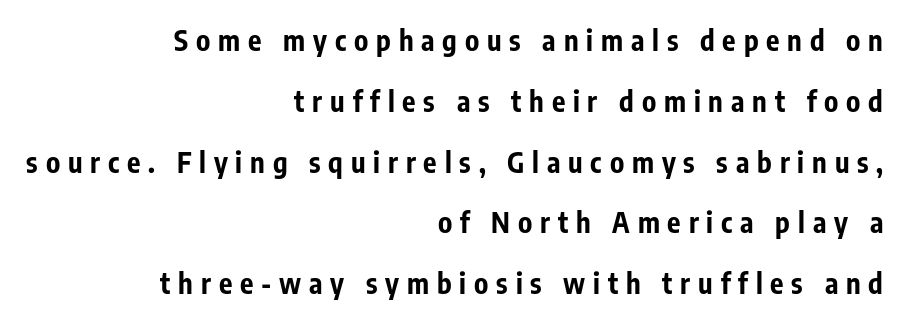
The image shows 28 px bold, condensed sans-serif type, upright; set right-aligned, loose line spacing (2.17x), unusually wide letter spacing (+0.28 em), not underlined; low stroke contrast and a medium x-height.
